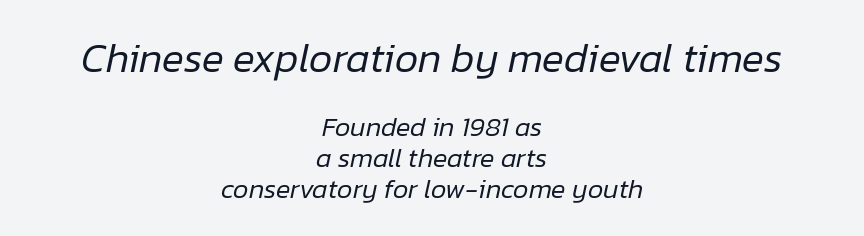
Q: Is the text bold? A: No.
Q: Is the text italic (slanted)? A: Yes, it leans right by about 12 degrees.
Q: Is the text underlined? A: No.
Q: How is the paragraph aligned? A: Centered.
Q: Is the spacing between letters normal or unusually wide? A: Normal.
Q: Is the spacing between lines tight, normal or loose? A: Tight.
Q: Which block of text is set in a larger size, the first (top) or the second (bottom)? A: The first (top) one.
Q: Width (condensed, normal, or wide)? A: Normal.
Q: Stroke contrast? A: Low.
Q: x-height? A: Medium.
Q: Monospaced? A: No.
